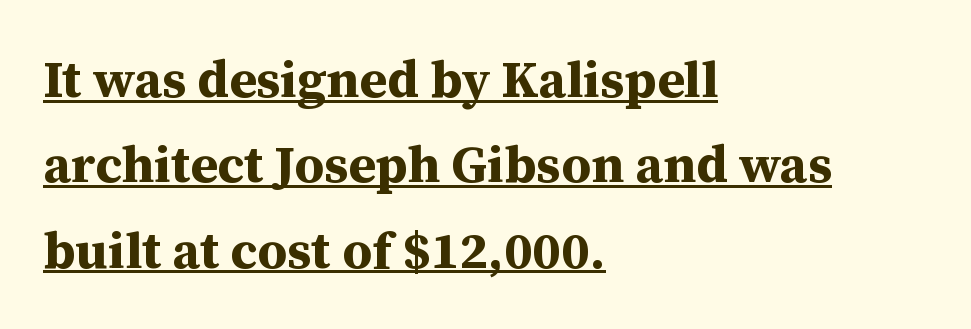
The image shows 52 px bold serif type, upright; set left-aligned, normal line spacing (1.64x), normal letter spacing, underlined; medium stroke contrast and a medium x-height.
